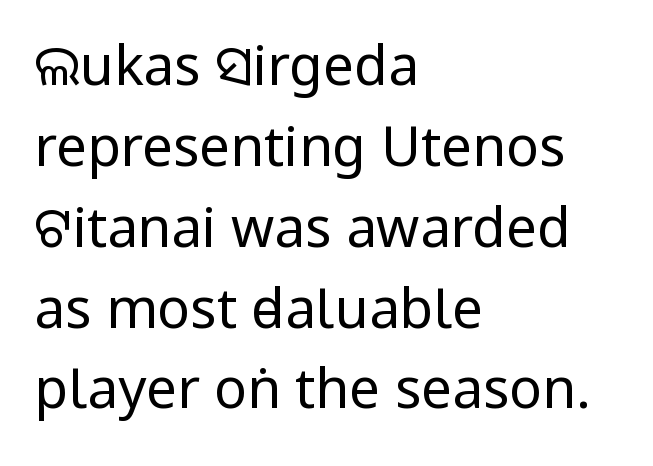
Q: Is the text bold? A: No.
Q: Is the text italic (slanted)? A: No, it is upright.
Q: Is the typeface a serif or a sans-serif typeface? A: Sans-serif.
Q: Is the text underlined? A: No.
Q: How is the paragraph aligned? A: Left-aligned.
Q: Is the spacing between letters normal or unusually wide? A: Normal.
Q: Is the spacing between lines tight, normal or loose? A: Normal.
Q: Width (condensed, normal, or wide)? A: Condensed.
Q: Stroke contrast? A: Low.
Q: x-height? A: Large.
Q: Monospaced? A: No.
